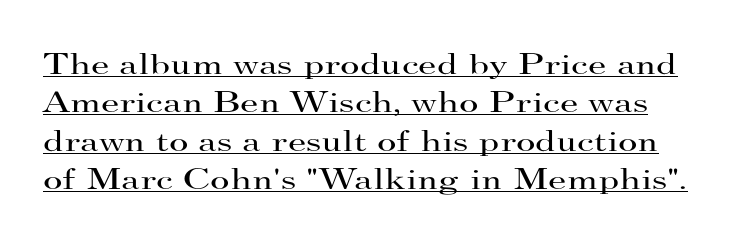
Q: Is the text bold? A: No.
Q: Is the text italic (slanted)? A: No, it is upright.
Q: Is the typeface a serif or a sans-serif typeface? A: Serif.
Q: Is the text underlined? A: Yes.
Q: Is the spacing between letters normal or unusually wide? A: Normal.
Q: Is the spacing between lines tight, normal or loose? A: Normal.
Q: Width (condensed, normal, or wide)? A: Wide.
Q: Stroke contrast? A: High.
Q: x-height? A: Small.
Q: Monospaced? A: No.
